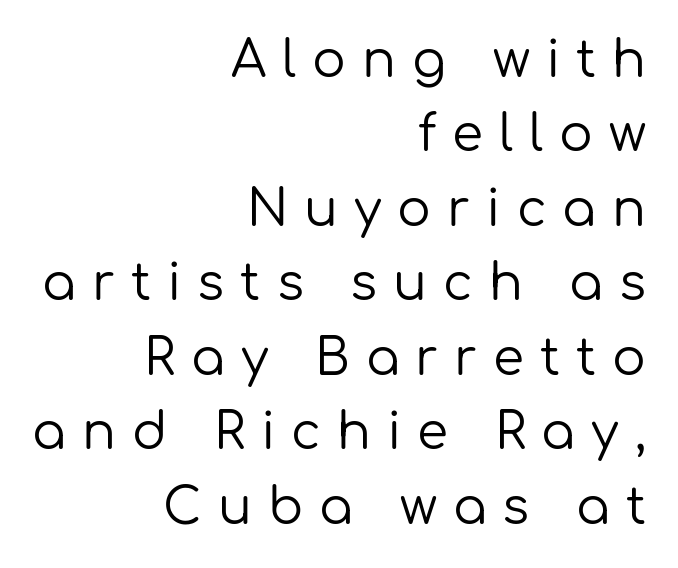
{"serif": "no", "italic": "no", "bold": "no", "weight": "regular", "width": "normal", "stroke_contrast": "low", "x_height": "medium", "monospaced": "no", "underline": "no", "align": "right", "line_spacing": "normal", "line_spacing_ratio": 1.49, "letter_spacing": "wide", "letter_spacing_em": 0.32, "glyph_px": 50}
